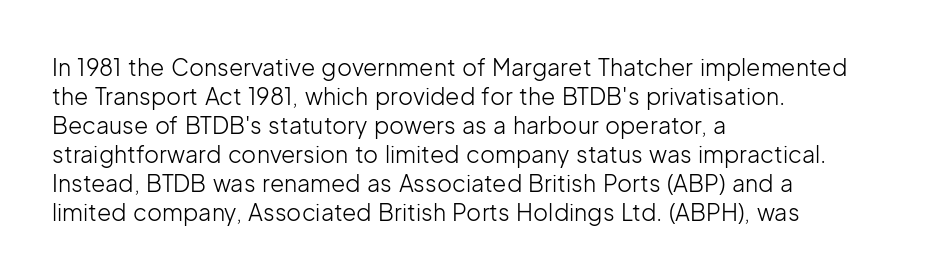
Q: Is the text bold? A: No.
Q: Is the text italic (slanted)? A: No, it is upright.
Q: Is the text underlined? A: No.
Q: How is the paragraph aligned? A: Left-aligned.
Q: Is the spacing between letters normal or unusually wide? A: Normal.
Q: Is the spacing between lines tight, normal or loose? A: Normal.
